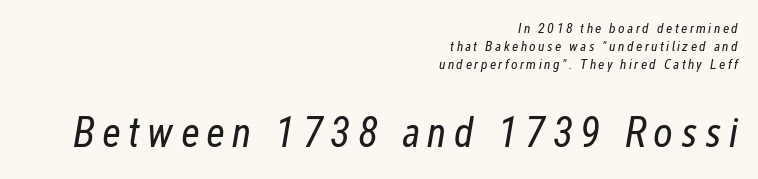
The image shows 42 px regular-weight, condensed type, italic (leaning right); set right-aligned, normal line spacing (1.3x), not underlined; the second (bottom) block is 3.0x larger; low stroke contrast and a medium x-height.
